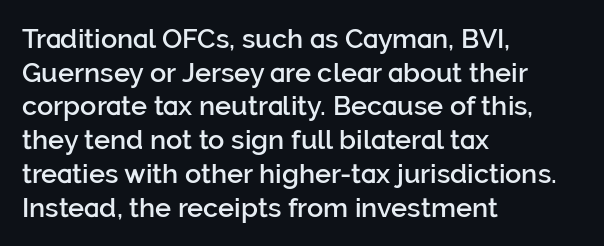
The image shows 27 px text type, upright; set left-aligned, normal line spacing (1.25x), normal letter spacing, not underlined.
